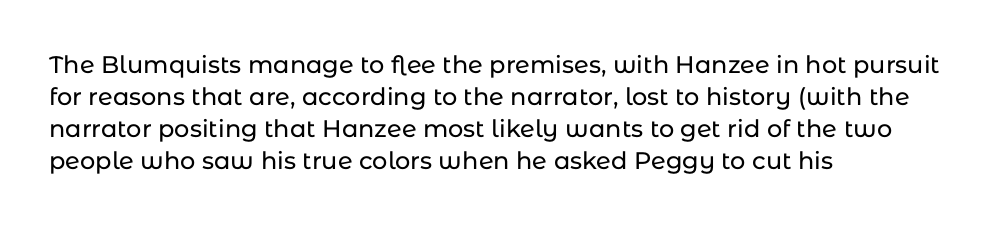
Q: Is the text italic (slanted)? A: No, it is upright.
Q: Is the text underlined? A: No.
Q: How is the paragraph aligned? A: Left-aligned.
Q: Is the spacing between letters normal or unusually wide? A: Normal.
Q: Is the spacing between lines tight, normal or loose? A: Normal.
